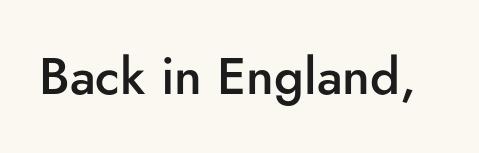
The image shows 51 px semibold sans-serif type, upright; set normal letter spacing, not underlined; low stroke contrast and a small x-height.
